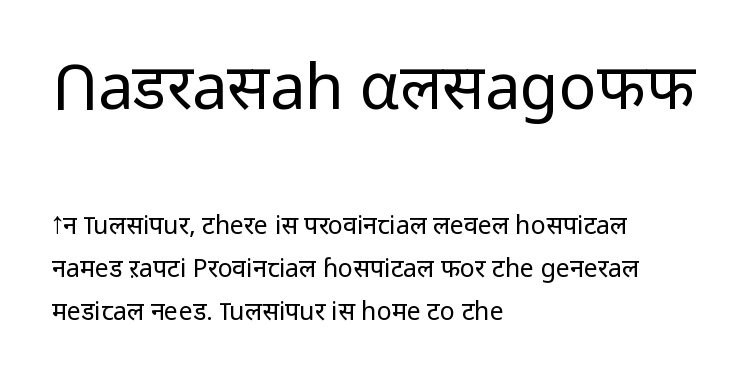
The image shows 63 px regular-weight sans-serif type, upright; set left-aligned, line spacing 1.72x, normal letter spacing, not underlined; the first (top) block is 2.52x larger; low stroke contrast and a medium x-height.
